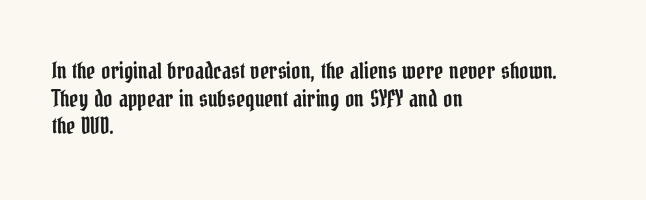
The image shows 22 px text type, upright; set left-aligned, normal line spacing (1.26x), normal letter spacing, not underlined.
